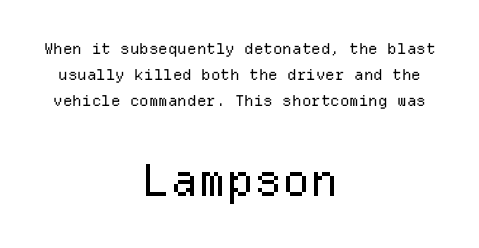
Q: Is the text bold? A: No.
Q: Is the text italic (slanted)? A: No, it is upright.
Q: Is the typeface a serif or a sans-serif typeface? A: Sans-serif.
Q: Is the text underlined? A: No.
Q: How is the paragraph aligned? A: Centered.
Q: Is the spacing between letters normal or unusually wide? A: Normal.
Q: Which block of text is set in a larger size, the first (top) or the second (bottom)? A: The second (bottom) one.
Q: Width (condensed, normal, or wide)? A: Normal.
Q: Stroke contrast? A: Low.
Q: x-height? A: Medium.
Q: Monospaced? A: Yes.
